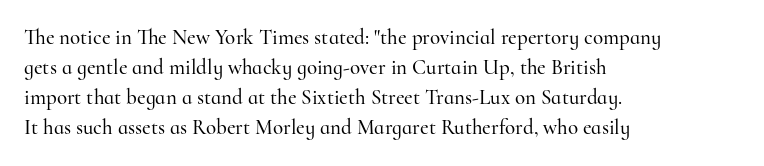
The gaps between neighbouring characters are ordinary and unremarkable. This rendering uses left alignment, leaving the right contour irregular. Horizontal bands of white between lines are of average thickness. The strip under each line holds only bare page. It's the straight-up-and-down kind of type.
